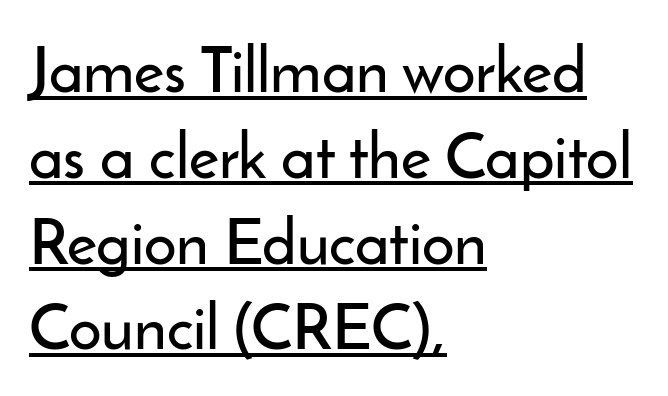
Q: Is the text italic (slanted)? A: No, it is upright.
Q: Is the typeface a serif or a sans-serif typeface? A: Sans-serif.
Q: Is the text underlined? A: Yes.
Q: How is the paragraph aligned? A: Left-aligned.
Q: Is the spacing between letters normal or unusually wide? A: Normal.
Q: Is the spacing between lines tight, normal or loose? A: Normal.
Q: Width (condensed, normal, or wide)? A: Normal.
Q: Stroke contrast? A: Low.
Q: x-height? A: Small.
Q: Monospaced? A: No.
